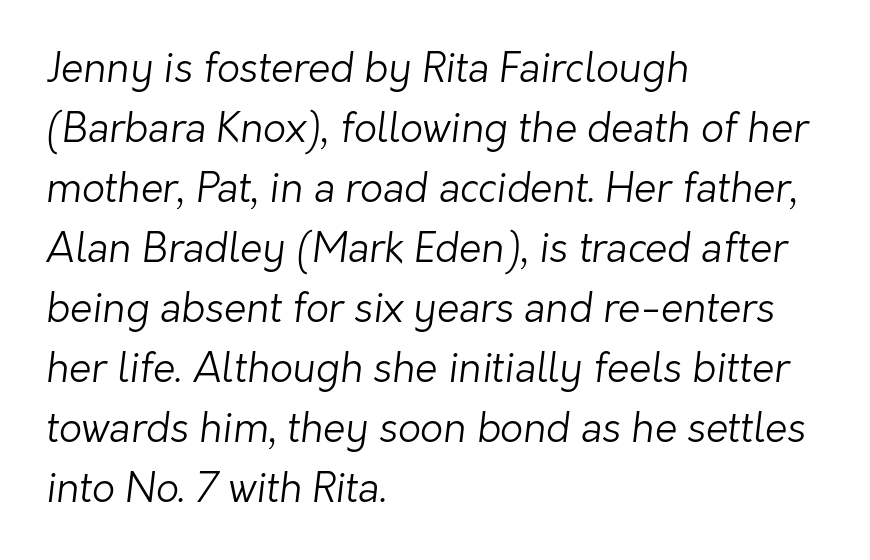
The image shows 40 px light sans-serif type; set left-aligned, normal line spacing (1.5x), normal letter spacing, not underlined; low stroke contrast and a medium x-height.
